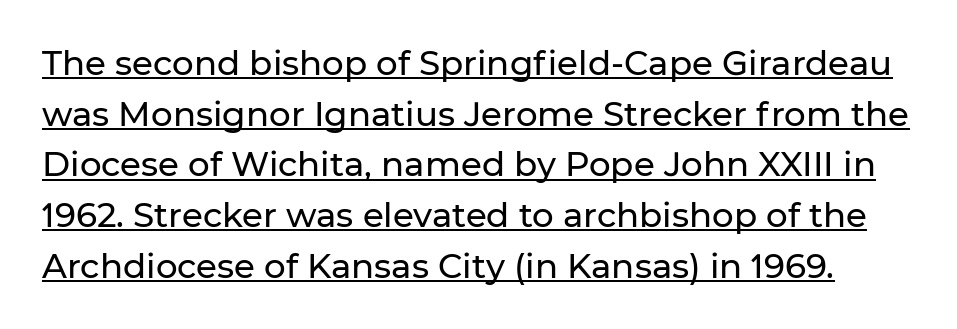
Q: Is the text italic (slanted)? A: No, it is upright.
Q: Is the typeface a serif or a sans-serif typeface? A: Sans-serif.
Q: Is the text underlined? A: Yes.
Q: Is the spacing between letters normal or unusually wide? A: Normal.
Q: Is the spacing between lines tight, normal or loose? A: Normal.
Q: Width (condensed, normal, or wide)? A: Normal.
Q: Stroke contrast? A: Low.
Q: x-height? A: Medium.
Q: Monospaced? A: No.
